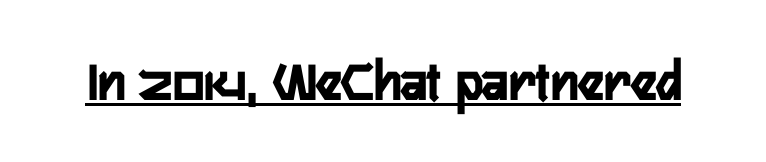
{"serif": "no", "italic": "no", "bold": "yes", "weight": "semibold", "width": "condensed", "stroke_contrast": "low", "x_height": "medium", "monospaced": "no", "underline": "yes", "letter_spacing": "normal", "letter_spacing_em": 0.0, "glyph_px": 59}
